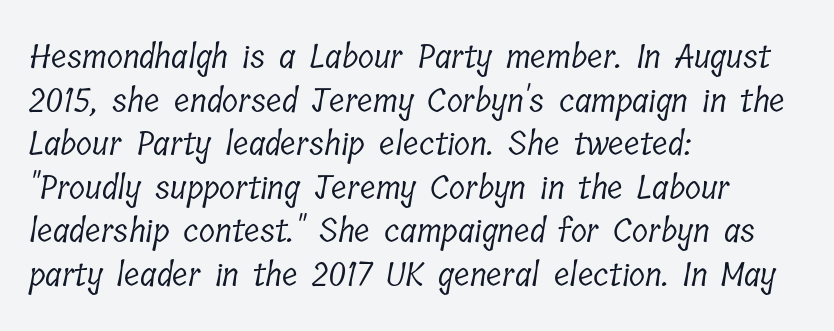
Q: Is the text bold? A: No.
Q: Is the typeface a serif or a sans-serif typeface? A: Serif.
Q: Is the text underlined? A: No.
Q: How is the paragraph aligned? A: Left-aligned.
Q: Is the spacing between letters normal or unusually wide? A: Normal.
Q: Is the spacing between lines tight, normal or loose? A: Normal.
Q: Width (condensed, normal, or wide)? A: Condensed.
Q: Stroke contrast? A: Low.
Q: x-height? A: Medium.
Q: Monospaced? A: No.
